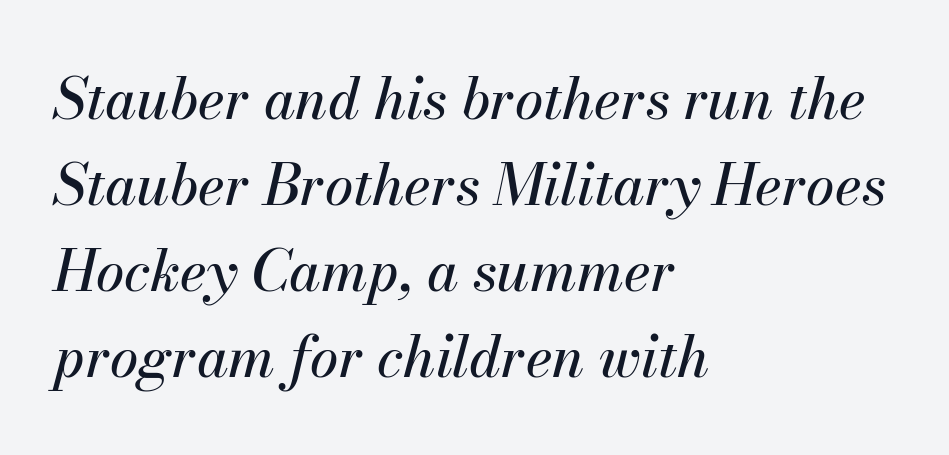
Q: Is the text italic (slanted)? A: Yes, it leans right by about 13 degrees.
Q: Is the text underlined? A: No.
Q: How is the paragraph aligned? A: Left-aligned.
Q: Is the spacing between letters normal or unusually wide? A: Normal.
Q: Is the spacing between lines tight, normal or loose? A: Normal.
Q: Width (condensed, normal, or wide)? A: Normal.
Q: Stroke contrast? A: Medium.
Q: x-height? A: Small.
Q: Monospaced? A: No.
